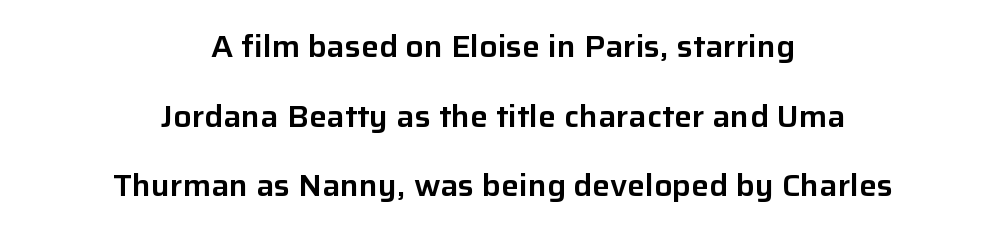
{"serif": "no", "italic": "no", "width": "normal", "stroke_contrast": "low", "x_height": "medium", "monospaced": "no", "underline": "no", "align": "center", "line_spacing": "loose", "line_spacing_ratio": 2.32, "letter_spacing": "normal", "letter_spacing_em": 0.0, "glyph_px": 30}
